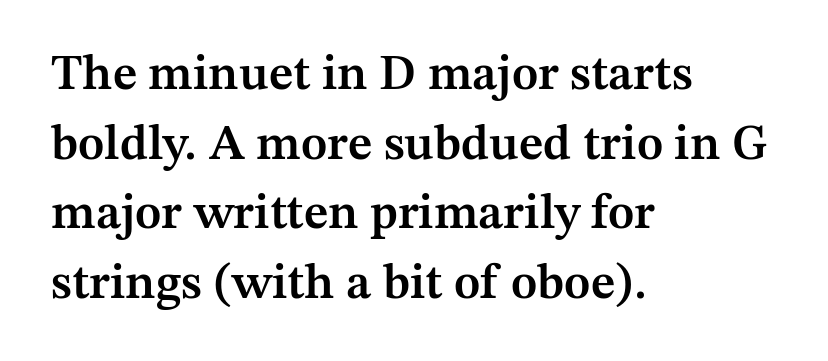
Q: Is the text bold? A: Semi-bold.
Q: Is the text italic (slanted)? A: No, it is upright.
Q: Is the typeface a serif or a sans-serif typeface? A: Serif.
Q: Is the text underlined? A: No.
Q: How is the paragraph aligned? A: Left-aligned.
Q: Is the spacing between letters normal or unusually wide? A: Normal.
Q: Is the spacing between lines tight, normal or loose? A: Normal.
Q: Width (condensed, normal, or wide)? A: Normal.
Q: Stroke contrast? A: Medium.
Q: x-height? A: Medium.
Q: Monospaced? A: No.
